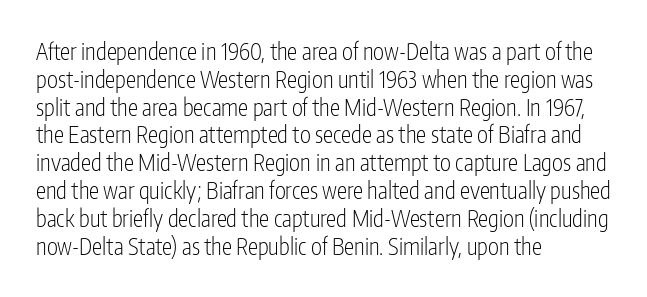
Q: Is the text bold? A: No.
Q: Is the text italic (slanted)? A: No, it is upright.
Q: Is the text underlined? A: No.
Q: How is the paragraph aligned? A: Left-aligned.
Q: Is the spacing between letters normal or unusually wide? A: Normal.
